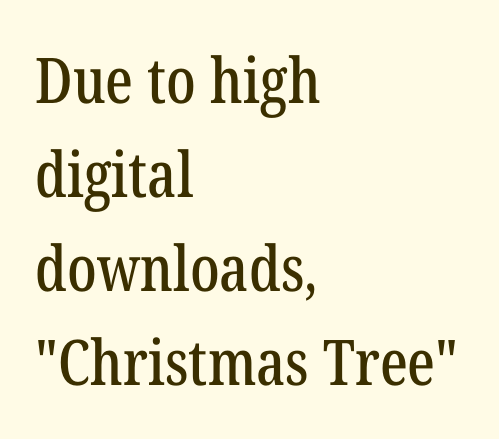
Does the leading feel generous? No, just average. This rendering features lettering with no underline. Note the varied advance widths — an 'i' is clearly narrower than an 'm'. This rendering uses left alignment, leaving the right contour irregular.
